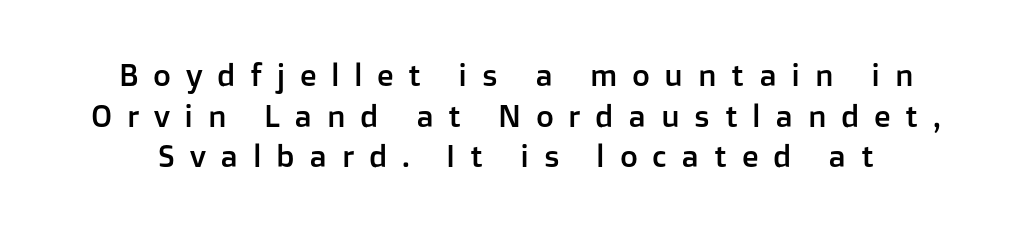
Posture: straight, roman, zero tilt. Descenders hang freely into open space. Caption: expanded tracking, letters set apart. The passage shown is typed in a proportional face where columns would drift.
